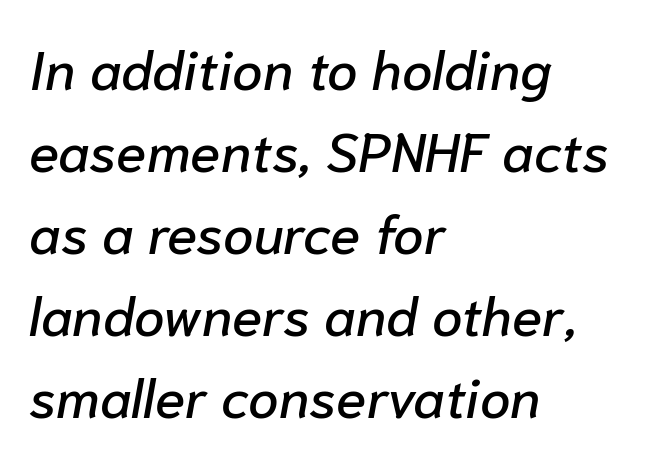
{"italic": "yes", "lean": "right", "slant_degrees": 10, "width": "normal", "stroke_contrast": "low", "x_height": "medium", "monospaced": "no", "underline": "no", "align": "left", "line_spacing": "normal", "line_spacing_ratio": 1.49, "letter_spacing": "normal", "letter_spacing_em": 0.0, "glyph_px": 55}
